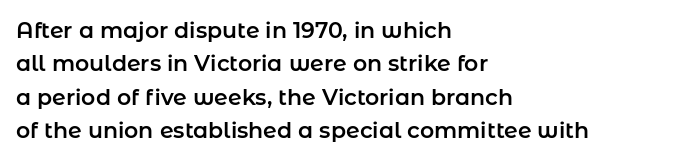
The image shows 22 px text type, upright; set left-aligned, normal line spacing (1.52x), normal letter spacing, not underlined.
